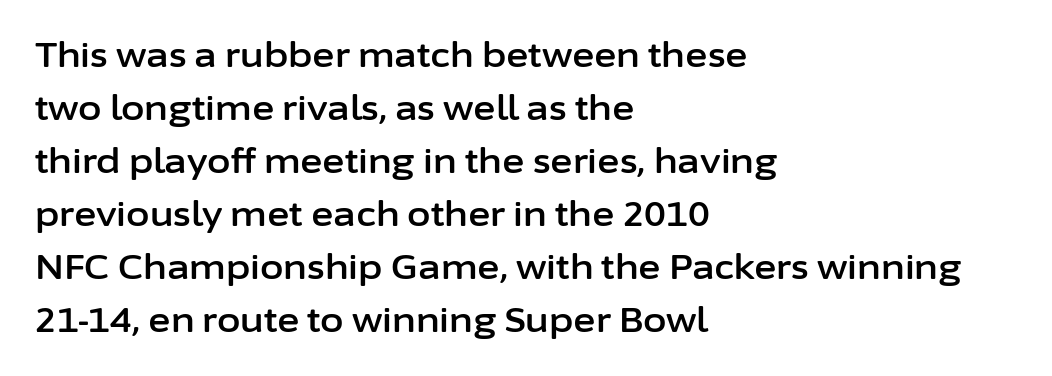
{"serif": "no", "italic": "no", "width": "normal", "stroke_contrast": "low", "x_height": "medium", "monospaced": "no", "underline": "no", "align": "left", "line_spacing": "normal", "line_spacing_ratio": 1.56, "letter_spacing": "normal", "letter_spacing_em": 0.0, "glyph_px": 34}
